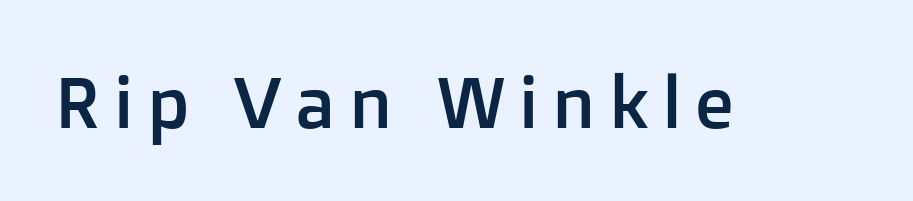
The baseline area is clear. Does the lettering tilt? It doesn't — this is upright. Are there feet on the stems? There aren't — it's a sans. A typesetter would call this proportional, since set widths differ per character.
